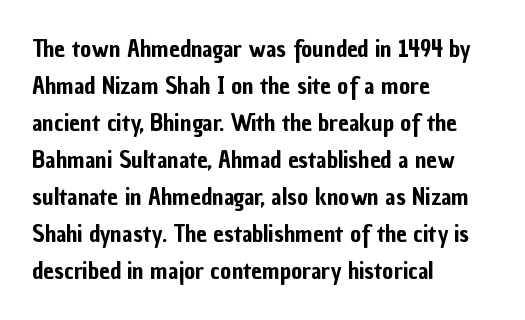
{"italic": "no", "underline": "no", "align": "left", "line_spacing": "normal", "line_spacing_ratio": 1.54, "letter_spacing": "normal", "letter_spacing_em": 0.0, "glyph_px": 24}
